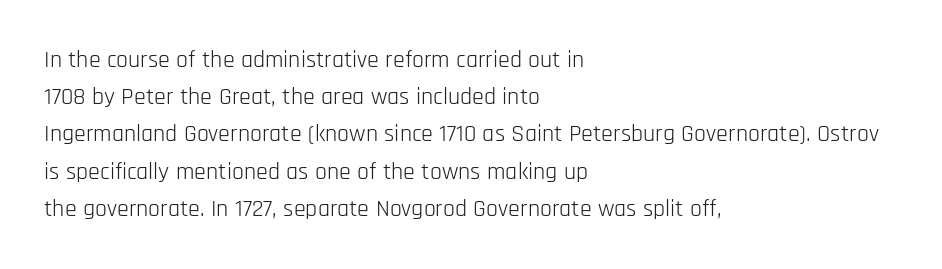
{"italic": "no", "bold": "no", "underline": "no", "align": "left", "line_spacing": "normal", "line_spacing_ratio": 1.55, "letter_spacing": "normal", "letter_spacing_em": 0.0, "glyph_px": 24}
